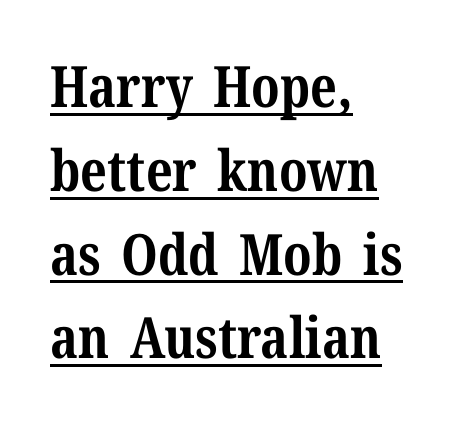
{"serif": "yes", "italic": "no", "bold": "yes", "weight": "bold", "width": "normal", "stroke_contrast": "medium", "x_height": "medium", "monospaced": "no", "underline": "yes", "align": "left", "line_spacing": "normal", "line_spacing_ratio": 1.47, "letter_spacing": "normal", "letter_spacing_em": 0.0, "glyph_px": 57}
